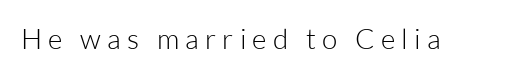
{"serif": "no", "italic": "no", "bold": "no", "weight": "light", "width": "normal", "stroke_contrast": "low", "x_height": "medium", "monospaced": "no", "underline": "no", "letter_spacing": "wide", "letter_spacing_em": 0.22, "glyph_px": 28}
